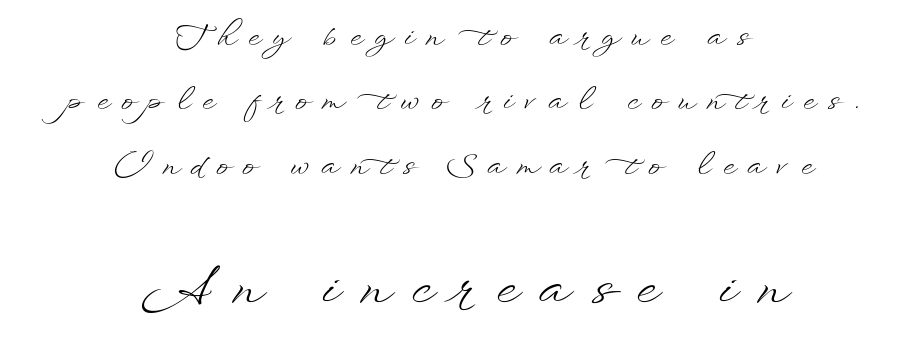
The image shows 53 px light, wide type; set centered, loose line spacing (2.15x), unusually wide letter spacing (+0.41 em), not underlined; the second (bottom) block is 1.77x larger; low stroke contrast and a small x-height.
